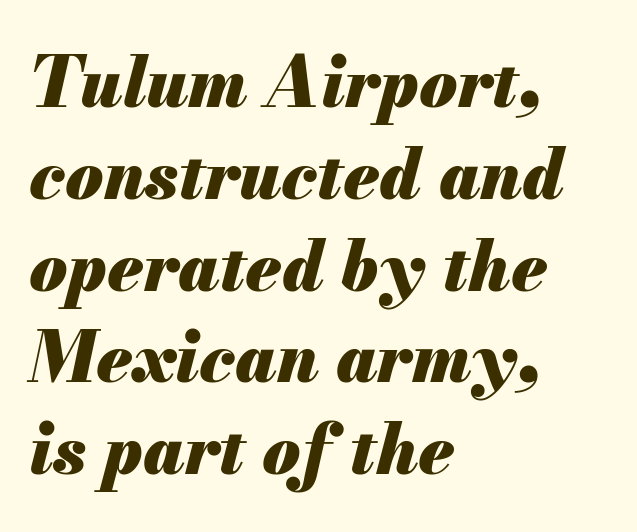
{"italic": "yes", "lean": "right", "slant_degrees": 13, "bold": "yes", "weight": "heavy", "width": "normal", "stroke_contrast": "medium", "x_height": "small", "monospaced": "no", "underline": "no", "align": "left", "line_spacing": "normal", "line_spacing_ratio": 1.33, "letter_spacing": "normal", "letter_spacing_em": 0.0, "glyph_px": 69}
